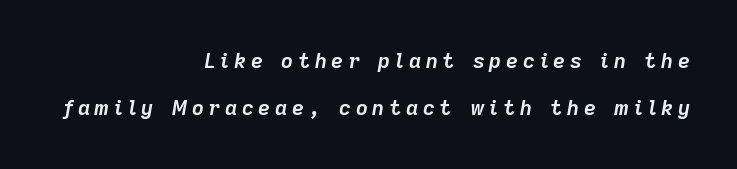
The compositor pushed each line to the right boundary. In terms of weight, the rendering is a true, heavy bold. Observe the wide spacing: letters keep a clear distance from each other. Underline: absent. Posture: slanted. Vertical spacing — loose.
